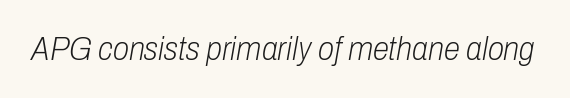
{"italic": "yes", "lean": "right", "slant_degrees": 10, "bold": "no", "weight": "light", "width": "condensed", "stroke_contrast": "low", "x_height": "medium", "monospaced": "no", "underline": "no", "letter_spacing": "normal", "letter_spacing_em": 0.0, "glyph_px": 33}
